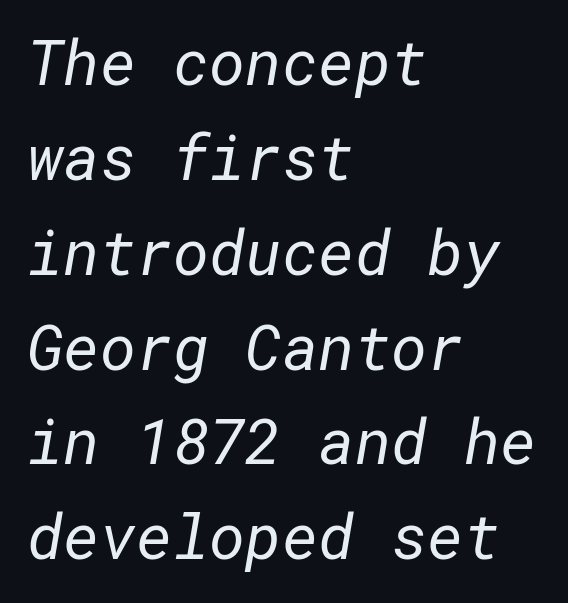
{"serif": "no", "bold": "no", "weight": "regular", "width": "normal", "stroke_contrast": "low", "x_height": "medium", "underline": "no", "align": "left", "line_spacing": "normal", "line_spacing_ratio": 1.53, "letter_spacing": "normal", "letter_spacing_em": 0.0, "glyph_px": 62}
